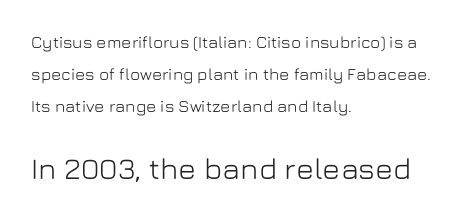
Q: Is the text italic (slanted)? A: No, it is upright.
Q: Is the typeface a serif or a sans-serif typeface? A: Sans-serif.
Q: Is the text underlined? A: No.
Q: How is the paragraph aligned? A: Left-aligned.
Q: Is the spacing between letters normal or unusually wide? A: Normal.
Q: Which block of text is set in a larger size, the first (top) or the second (bottom)? A: The second (bottom) one.
Q: Width (condensed, normal, or wide)? A: Normal.
Q: Stroke contrast? A: Low.
Q: x-height? A: Medium.
Q: Monospaced? A: No.
